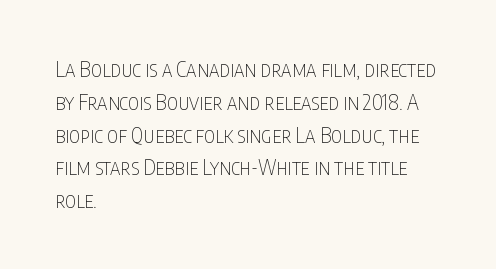
Q: Is the text bold? A: No.
Q: Is the text italic (slanted)? A: No, it is upright.
Q: Is the text underlined? A: No.
Q: How is the paragraph aligned? A: Left-aligned.
Q: Is the spacing between letters normal or unusually wide? A: Normal.
Q: Is the spacing between lines tight, normal or loose? A: Normal.
